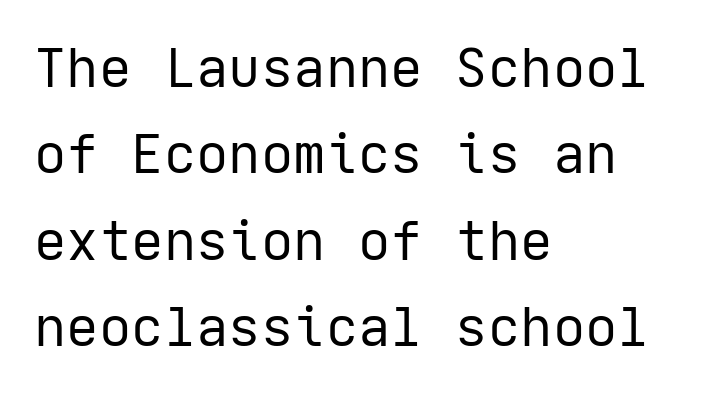
Q: Is the text bold? A: No.
Q: Is the text italic (slanted)? A: No, it is upright.
Q: Is the typeface a serif or a sans-serif typeface? A: Sans-serif.
Q: Is the text underlined? A: No.
Q: How is the paragraph aligned? A: Left-aligned.
Q: Is the spacing between letters normal or unusually wide? A: Normal.
Q: Is the spacing between lines tight, normal or loose? A: Normal.
Q: Width (condensed, normal, or wide)? A: Normal.
Q: Stroke contrast? A: Low.
Q: x-height? A: Medium.
